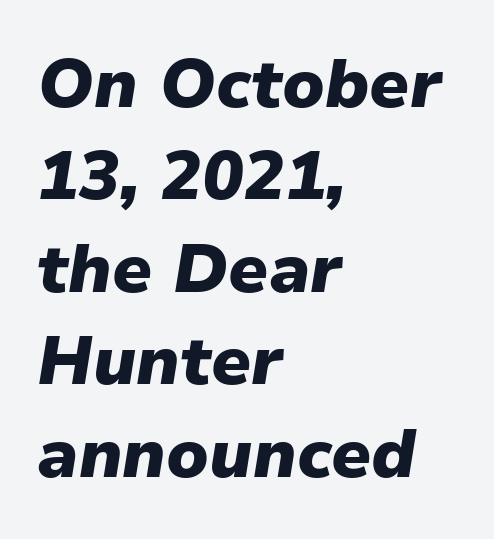
The specimen omits any rule beneath the text block's lines. A student would call this left alignment; a typographer would say flush left, rag right. Standard letterfit; no display-style spreading of the glyphs. Chunky letters — that's bold for sure. These lines are rendered in a variable-pitch font.
